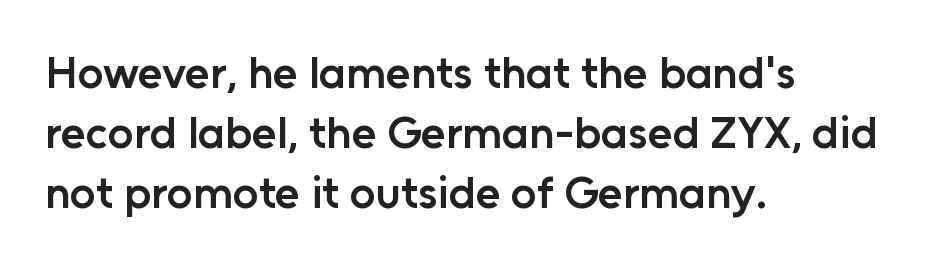
The image shows 45 px semibold sans-serif type, upright; set left-aligned, normal line spacing (1.33x), normal letter spacing, not underlined; low stroke contrast and a medium x-height.
